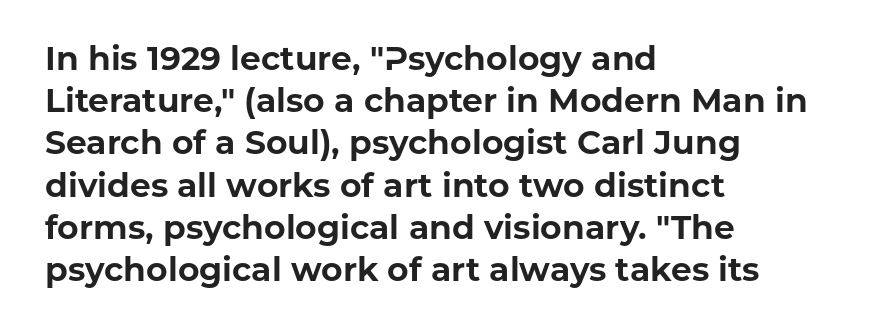
{"serif": "no", "italic": "no", "bold": "yes", "weight": "bold", "width": "normal", "stroke_contrast": "low", "x_height": "medium", "monospaced": "no", "underline": "no", "align": "left", "line_spacing": "normal", "line_spacing_ratio": 1.28, "letter_spacing": "normal", "letter_spacing_em": 0.0, "glyph_px": 33}
